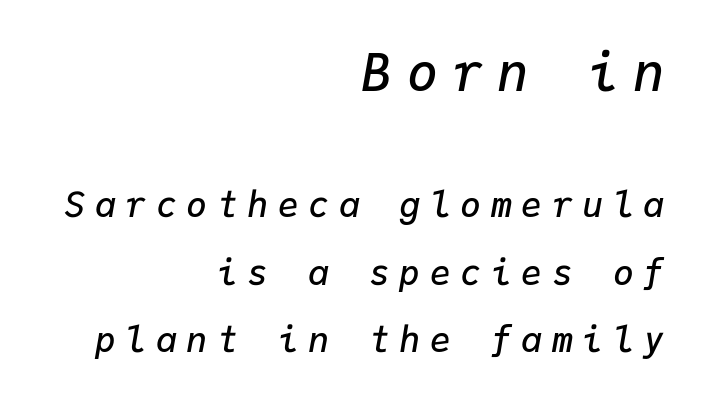
Q: Is the text bold? A: Semi-bold.
Q: Is the text italic (slanted)? A: Yes, it leans right by about 9 degrees.
Q: Is the text underlined? A: No.
Q: How is the paragraph aligned? A: Right-aligned.
Q: Is the spacing between letters normal or unusually wide? A: Unusually wide.
Q: Is the spacing between lines tight, normal or loose? A: Loose.
Q: Which block of text is set in a larger size, the first (top) or the second (bottom)? A: The first (top) one.
Q: Width (condensed, normal, or wide)? A: Normal.
Q: Stroke contrast? A: Low.
Q: x-height? A: Medium.
Q: Monospaced? A: Yes.
